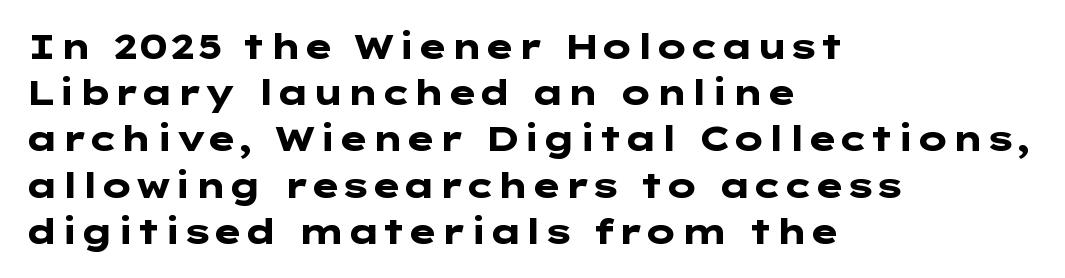
Weight: bold. Compared with typical paragraphs, the rows here are spaced about the same. The gaps between neighbouring characters are ordinary and unremarkable. A typesetter would mark this as roman, not italic. The foot of each line stays bare and open.
